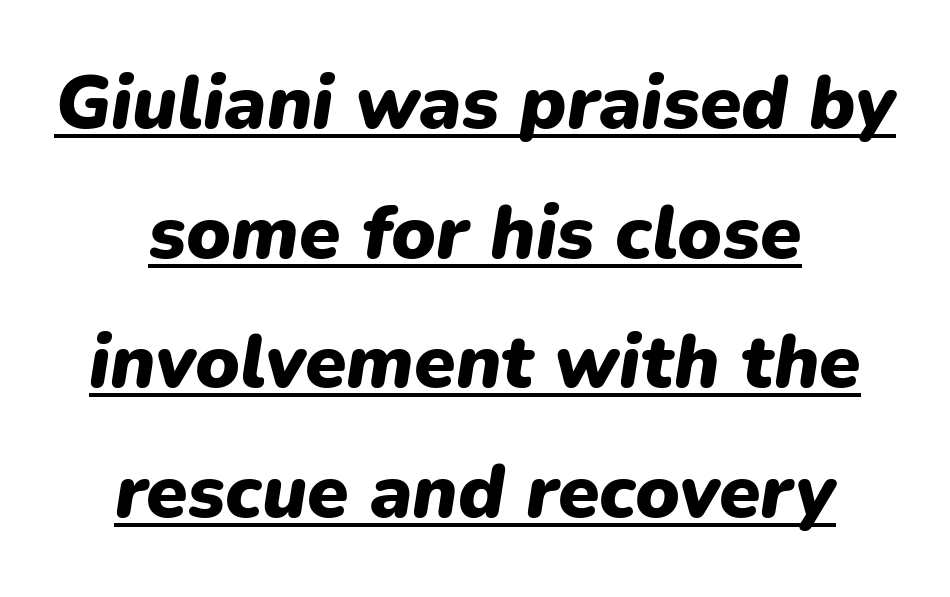
Notice how thick the strokes are: this is what a full bold looks like. The letters advance in unequal steps, a hallmark of proportional type. The gaps between neighbouring characters are ordinary and unremarkable. Emphasis-style slanted type is in use.
